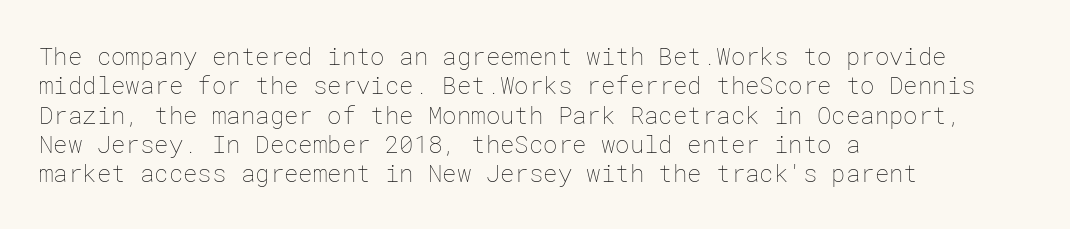
{"italic": "no", "bold": "no", "underline": "no", "align": "left", "line_spacing_ratio": 1.22, "letter_spacing": "normal", "letter_spacing_em": 0.0, "glyph_px": 24}
